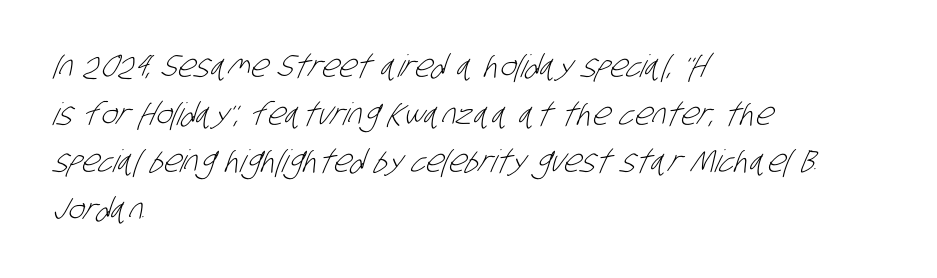
The rendering uses natural spacing where letterforms have individual widths. The passage shown is not bold in any degree. Honestly, the row spacing looks completely unremarkable. Check where the strokes stop: nothing finishes them off — pure sans. Short note: letters normally spaced.
